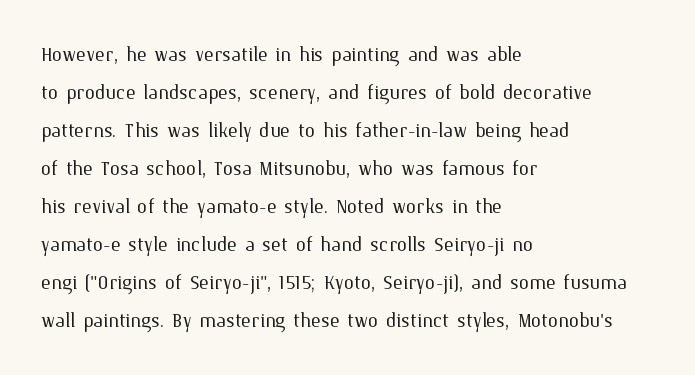
{"italic": "no", "bold": "no", "underline": "no", "align": "left", "line_spacing": "normal", "line_spacing_ratio": 1.46, "letter_spacing": "normal", "letter_spacing_em": 0.0, "glyph_px": 26}
